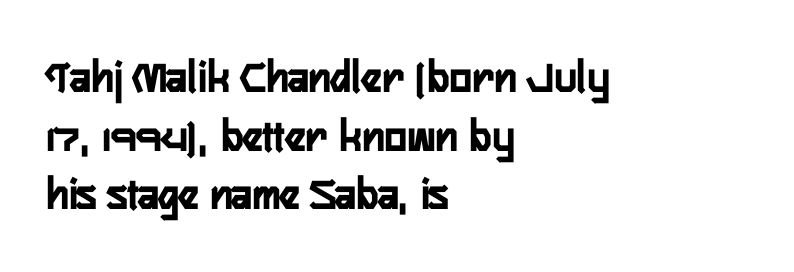
{"serif": "no", "italic": "no", "bold": "yes", "weight": "semibold", "width": "condensed", "stroke_contrast": "low", "x_height": "medium", "monospaced": "no", "underline": "no", "align": "left", "line_spacing": "normal", "line_spacing_ratio": 1.25, "letter_spacing": "normal", "letter_spacing_em": 0.0, "glyph_px": 47}
